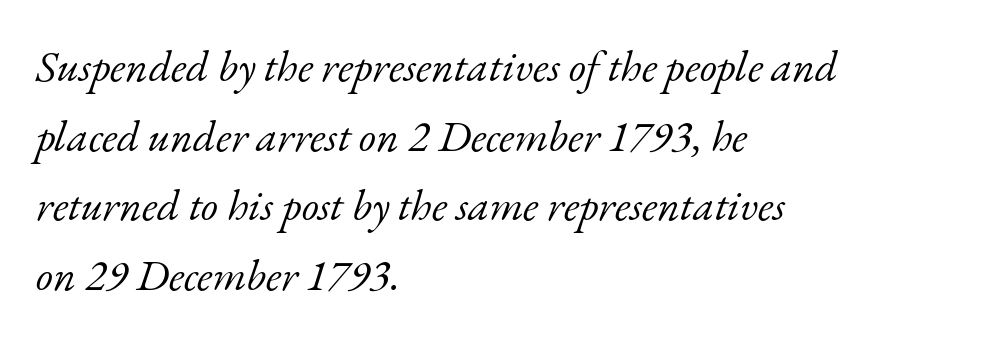
It's the slanting kind of type. Weight: in the light-to-regular range. A typesetter would call this proportional, since set widths differ per character. Letter spacing: default. The rendering anchors every line to the left-hand side.
